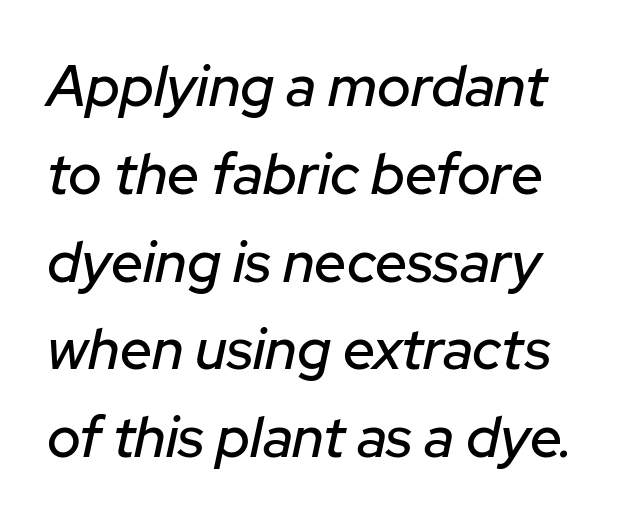
Q: Is the text italic (slanted)? A: Yes, it leans right by about 12 degrees.
Q: Is the text underlined? A: No.
Q: How is the paragraph aligned? A: Left-aligned.
Q: Is the spacing between letters normal or unusually wide? A: Normal.
Q: Is the spacing between lines tight, normal or loose? A: Normal.
Q: Width (condensed, normal, or wide)? A: Normal.
Q: Stroke contrast? A: Low.
Q: x-height? A: Medium.
Q: Monospaced? A: No.
